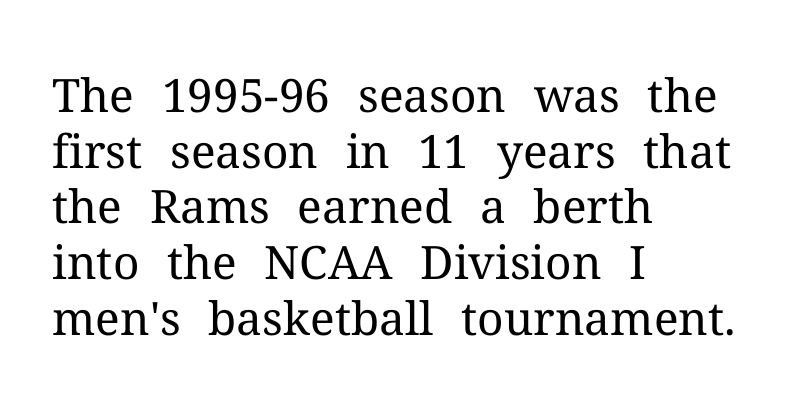
Q: Is the text bold? A: No.
Q: Is the text italic (slanted)? A: No, it is upright.
Q: Is the typeface a serif or a sans-serif typeface? A: Serif.
Q: Is the text underlined? A: No.
Q: How is the paragraph aligned? A: Left-aligned.
Q: Is the spacing between letters normal or unusually wide? A: Normal.
Q: Width (condensed, normal, or wide)? A: Normal.
Q: Stroke contrast? A: Medium.
Q: x-height? A: Medium.
Q: Monospaced? A: No.
